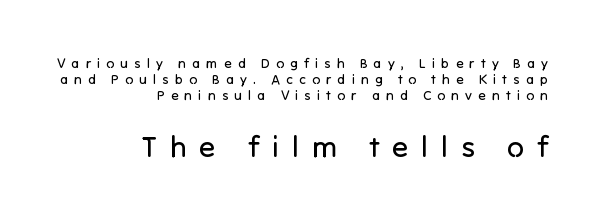
Where is the straight margin? On the right. The lower block of text is set noticeably larger than the block above it. Look at the bottom of the vertical strokes: they stop flat, with no serifs. These lines were composed using upright roman letters. There is plenty of visible air inserted between adjacent glyphs.
